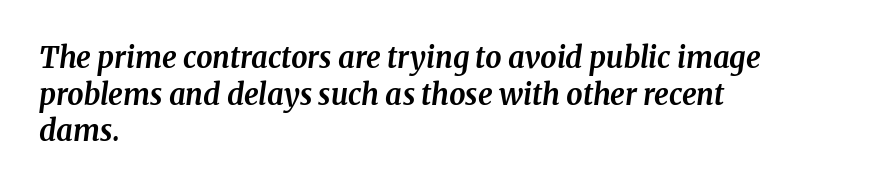
Q: Is the text bold? A: Yes.
Q: Is the text italic (slanted)? A: Yes, it leans right by about 8 degrees.
Q: Is the typeface a serif or a sans-serif typeface? A: Serif.
Q: Is the text underlined? A: No.
Q: How is the paragraph aligned? A: Left-aligned.
Q: Is the spacing between letters normal or unusually wide? A: Normal.
Q: Is the spacing between lines tight, normal or loose? A: Normal.
Q: Width (condensed, normal, or wide)? A: Normal.
Q: Stroke contrast? A: Medium.
Q: x-height? A: Medium.
Q: Monospaced? A: No.
